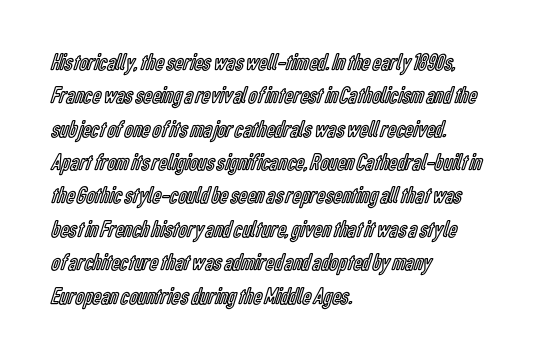
The image shows 24 px text type; set left-aligned, normal line spacing (1.39x), normal letter spacing, not underlined.
